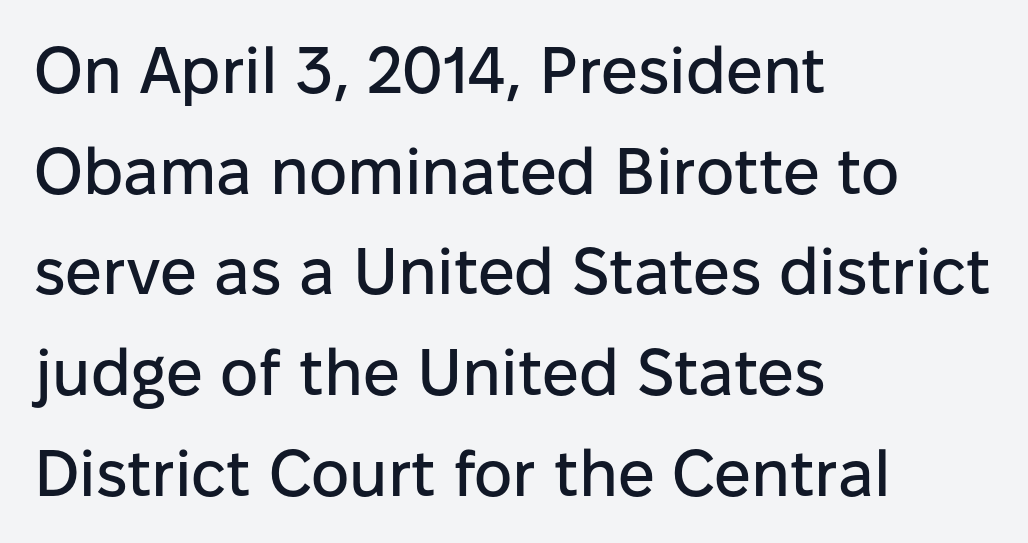
The text block is weighted toward the left margin, trailing off unevenly rightward. Notice how the stems are strictly vertical — no italics here. What stands out about the letter spacing? Nothing — it is the standard amount. The characters display no serif detailing; their extremities are plain. In terms of leading, this rendering sits right in the middle. The letters advance in unequal steps, a hallmark of proportional type.
